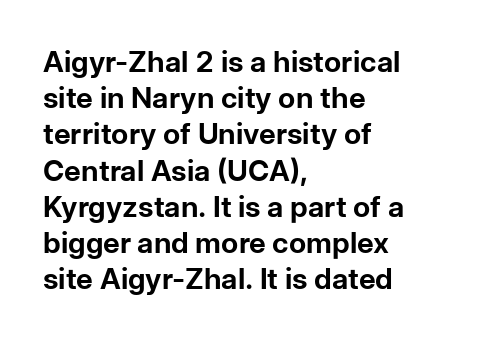
Q: Is the text bold? A: Yes.
Q: Is the text italic (slanted)? A: No, it is upright.
Q: Is the typeface a serif or a sans-serif typeface? A: Sans-serif.
Q: Is the text underlined? A: No.
Q: How is the paragraph aligned? A: Left-aligned.
Q: Is the spacing between letters normal or unusually wide? A: Normal.
Q: Is the spacing between lines tight, normal or loose? A: Normal.
Q: Width (condensed, normal, or wide)? A: Normal.
Q: Stroke contrast? A: Low.
Q: x-height? A: Medium.
Q: Monospaced? A: No.
